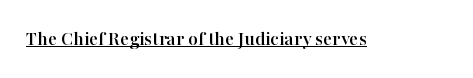
The image shows 21 px text type, upright; set normal letter spacing, underlined.
